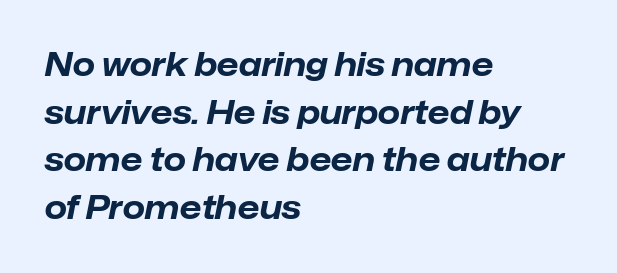
The image shows 32 px bold type, italic (leaning right); set left-aligned, normal line spacing (1.49x), normal letter spacing, not underlined; low stroke contrast and a medium x-height.
